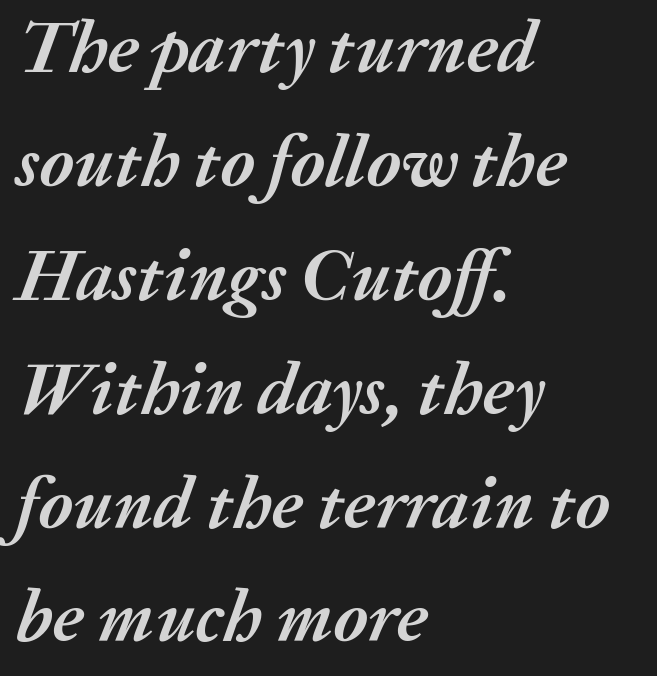
The image shows 73 px semibold type, italic (leaning right); set left-aligned, normal line spacing (1.56x), normal letter spacing, not underlined; medium stroke contrast and a medium x-height.
